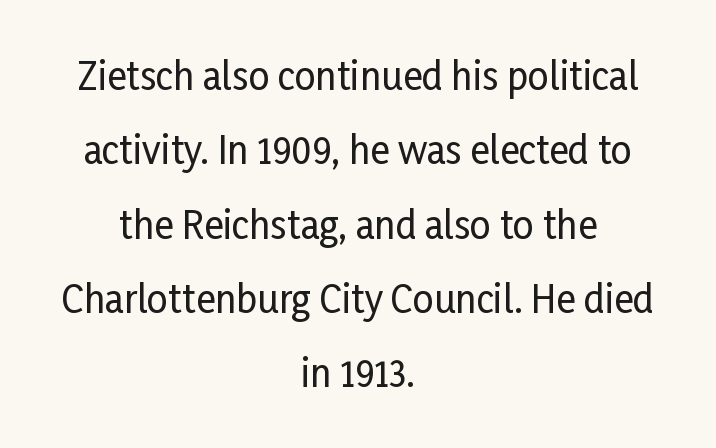
A typesetter would call this proportional, since set widths differ per character. Horizontal alignment here is central, giving a formal, balanced look. Baseline-to-baseline distance is far greater than the letter height. Posture: upright roman. These lines are composed in type without serifs.
